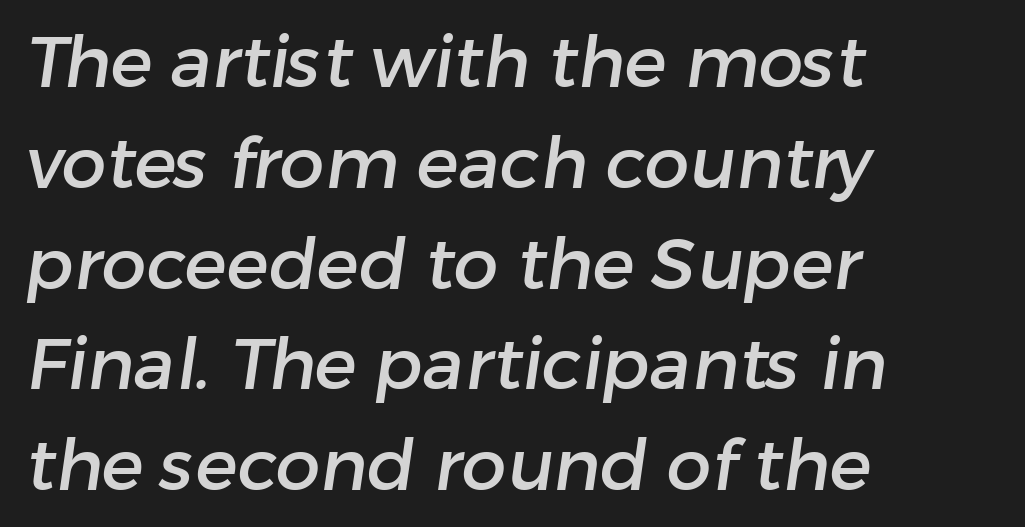
{"serif": "no", "width": "normal", "stroke_contrast": "low", "x_height": "medium", "monospaced": "no", "underline": "no", "align": "left", "line_spacing": "normal", "line_spacing_ratio": 1.42, "letter_spacing": "normal", "letter_spacing_em": 0.0, "glyph_px": 71}
